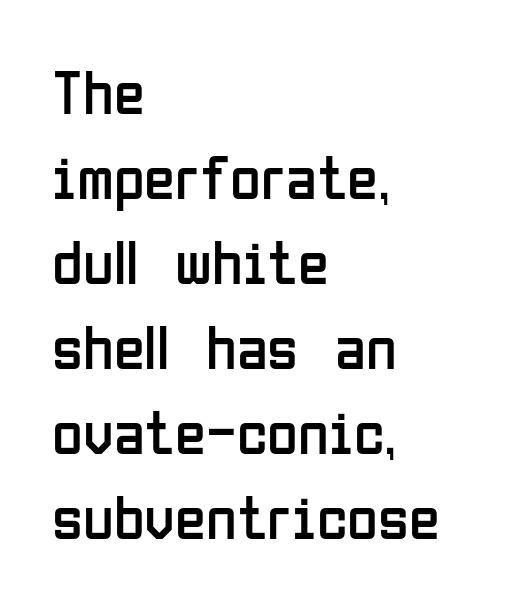
The image shows 63 px regular-weight, condensed sans-serif type, upright; set left-aligned, normal line spacing (1.35x), normal letter spacing, not underlined; low stroke contrast and a medium x-height.
